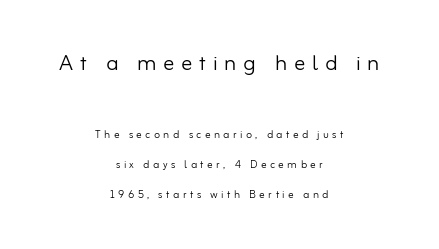
{"serif": "no", "italic": "no", "bold": "no", "weight": "light", "width": "normal", "stroke_contrast": "low", "x_height": "small", "monospaced": "no", "underline": "no", "align": "center", "line_spacing": "loose", "line_spacing_ratio": 2.11, "letter_spacing": "wide", "letter_spacing_em": 0.24, "larger_block": "first", "size_ratio": 2.0, "glyph_px": 28}
